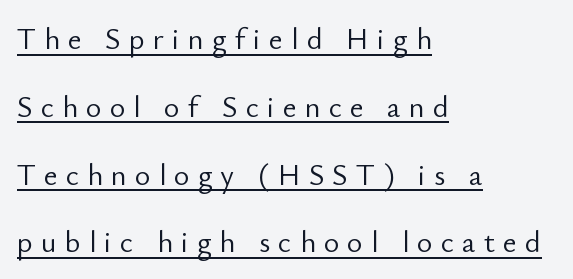
These lines are composed in type without serifs. Layout note: lines flush left. Every character sits straight up, as roman type does. Inter-character spacing is expanded well beyond the font's built-in metrics. Successive baselines arrive slowly, with a big drop between each. The lettering is marked with a stroke running underneath it.
